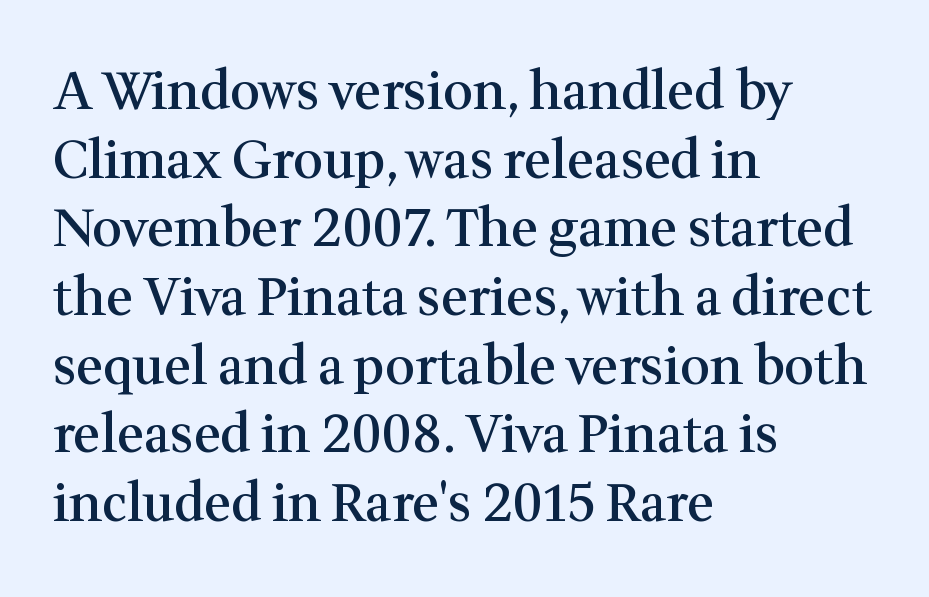
The image shows 52 px semibold serif type, upright; set left-aligned, normal line spacing (1.32x), normal letter spacing, not underlined; medium stroke contrast and a medium x-height.
